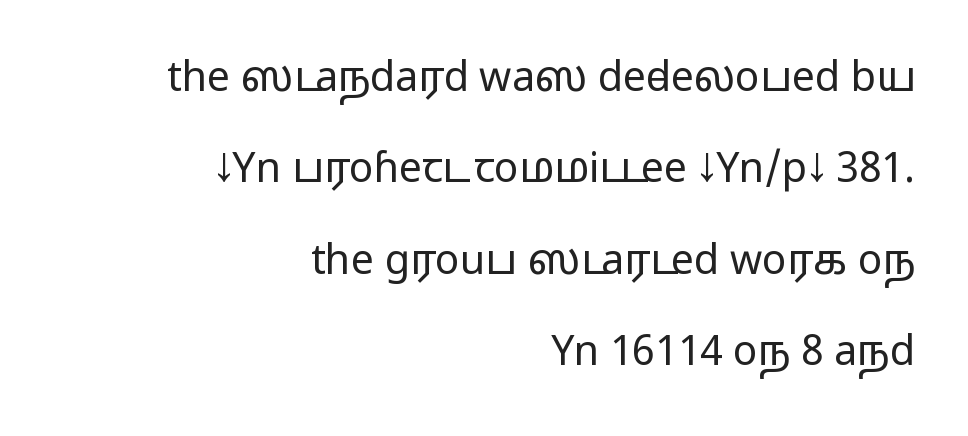
Q: Is the text bold? A: No.
Q: Is the text italic (slanted)? A: No, it is upright.
Q: Is the typeface a serif or a sans-serif typeface? A: Sans-serif.
Q: Is the text underlined? A: No.
Q: How is the paragraph aligned? A: Right-aligned.
Q: Is the spacing between letters normal or unusually wide? A: Normal.
Q: Is the spacing between lines tight, normal or loose? A: Loose.
Q: Width (condensed, normal, or wide)? A: Wide.
Q: Stroke contrast? A: Low.
Q: x-height? A: Medium.
Q: Monospaced? A: No.
